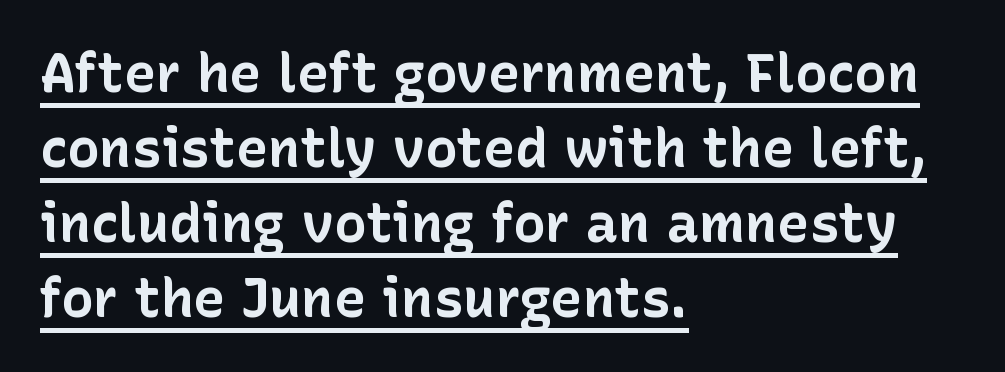
The image shows 54 px bold sans-serif type, upright; set left-aligned, normal line spacing (1.39x), normal letter spacing, underlined; low stroke contrast and a medium x-height.
